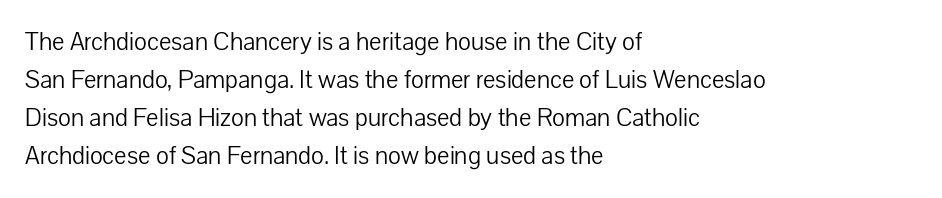
{"italic": "no", "bold": "no", "underline": "no", "align": "left", "line_spacing": "normal", "line_spacing_ratio": 1.46, "letter_spacing": "normal", "letter_spacing_em": 0.0, "glyph_px": 26}
